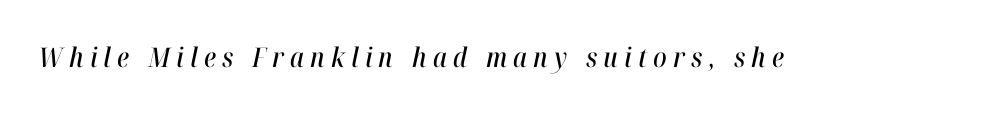
Q: Is the text italic (slanted)? A: Yes, it leans right by about 12 degrees.
Q: Is the text underlined? A: No.
Q: Is the spacing between letters normal or unusually wide? A: Unusually wide.
